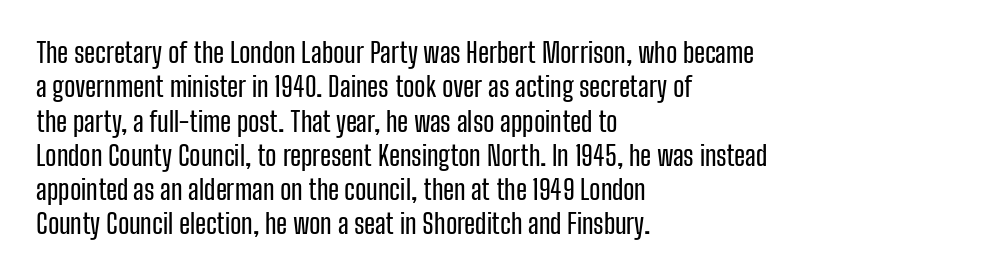
Do the letters lean? They stand straight. Lines of text with bare space underneath. The passage shown stacks its lines at a standard gap. Casual observation: everything's shoved over to the left.
